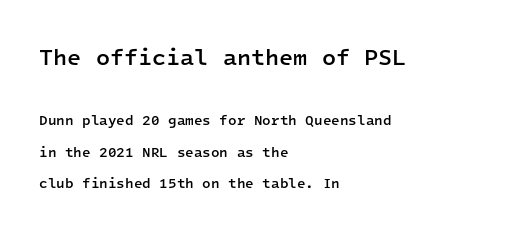
{"italic": "no", "bold": "semi", "underline": "no", "align": "left", "line_spacing": "loose", "line_spacing_ratio": 2.25, "letter_spacing": "normal", "letter_spacing_em": 0.0, "larger_block": "first", "size_ratio": 1.64, "glyph_px": 23}
